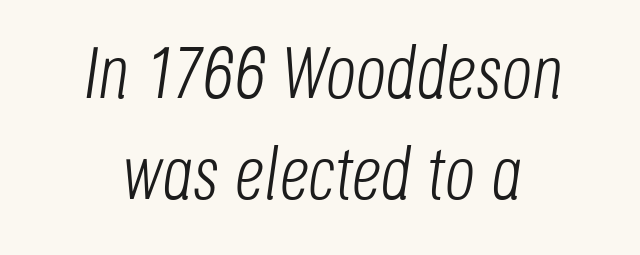
{"italic": "yes", "lean": "right", "slant_degrees": 8, "bold": "no", "weight": "light", "width": "condensed", "stroke_contrast": "low", "x_height": "large", "monospaced": "no", "underline": "no", "line_spacing": "normal", "line_spacing_ratio": 1.36, "letter_spacing": "normal", "letter_spacing_em": 0.0, "glyph_px": 74}
